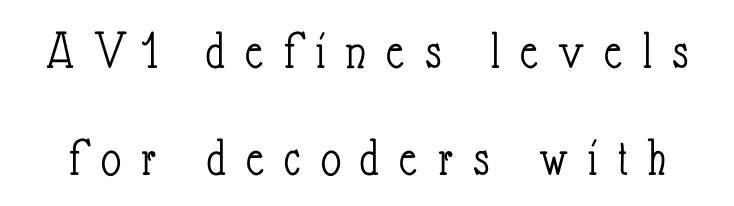
The image shows 55 px light, condensed type, upright; set loose line spacing (1.95x), unusually wide letter spacing (+0.36 em), not underlined; low stroke contrast and a small x-height.
